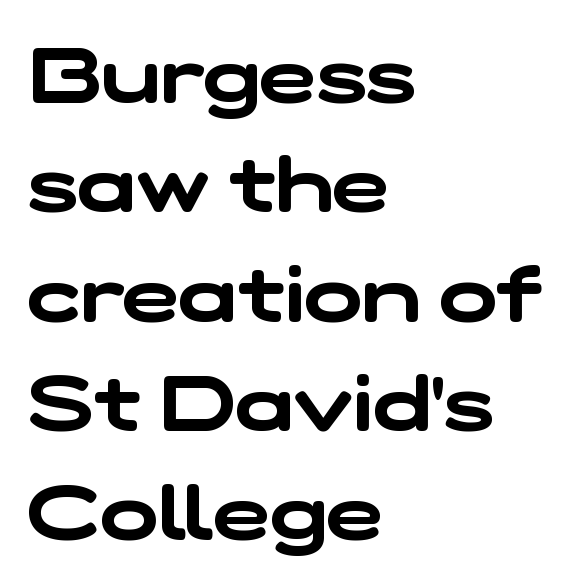
Q: Is the typeface a serif or a sans-serif typeface? A: Sans-serif.
Q: Is the text underlined? A: No.
Q: How is the paragraph aligned? A: Left-aligned.
Q: Is the spacing between letters normal or unusually wide? A: Normal.
Q: Is the spacing between lines tight, normal or loose? A: Normal.
Q: Width (condensed, normal, or wide)? A: Wide.
Q: Stroke contrast? A: Low.
Q: x-height? A: Medium.
Q: Monospaced? A: No.
